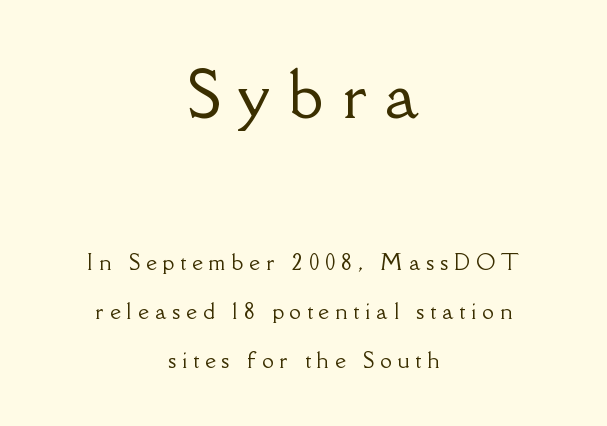
Quick note: interline space is abundant. Lines of text with bare space underneath. Unlike a clean sans, this face finishes its strokes with serifs. This rendering widens character spacing well past its baseline value. Style check: upright. Here the designer chose a conventional face with non-uniform glyph widths.
